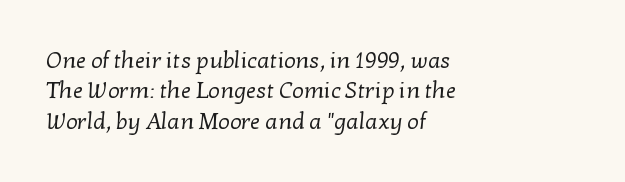
{"bold": "no", "underline": "no", "align": "left", "line_spacing": "normal", "line_spacing_ratio": 1.32, "letter_spacing": "normal", "letter_spacing_em": 0.0, "glyph_px": 23}
